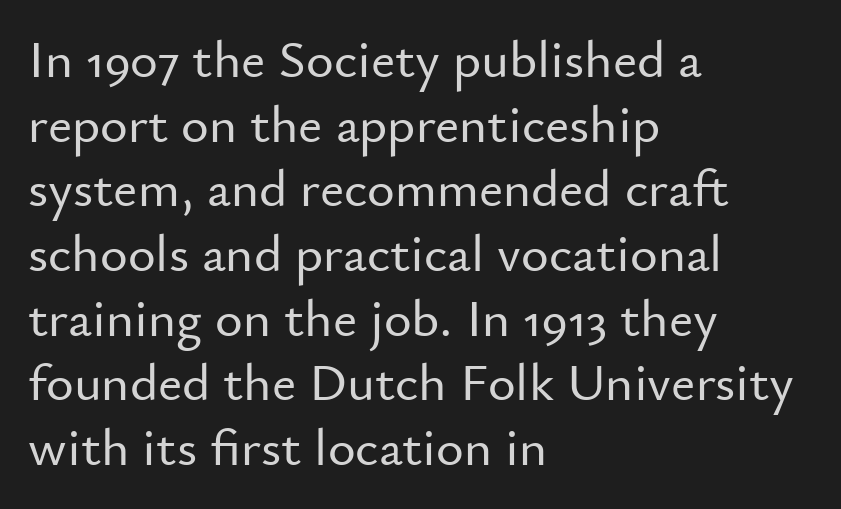
{"serif": "no", "italic": "no", "width": "normal", "stroke_contrast": "low", "x_height": "small", "monospaced": "no", "underline": "no", "align": "left", "line_spacing_ratio": 1.22, "letter_spacing": "normal", "letter_spacing_em": 0.0, "glyph_px": 53}
